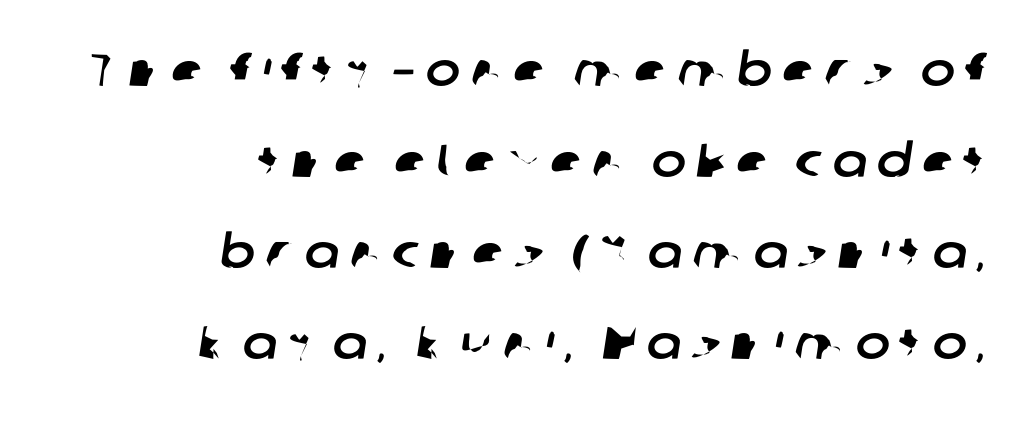
Q: Is the typeface a serif or a sans-serif typeface? A: Sans-serif.
Q: Is the text underlined? A: No.
Q: How is the paragraph aligned? A: Right-aligned.
Q: Is the spacing between letters normal or unusually wide? A: Unusually wide.
Q: Is the spacing between lines tight, normal or loose? A: Loose.
Q: Width (condensed, normal, or wide)? A: Normal.
Q: Stroke contrast? A: Low.
Q: x-height? A: Medium.
Q: Monospaced? A: No.
